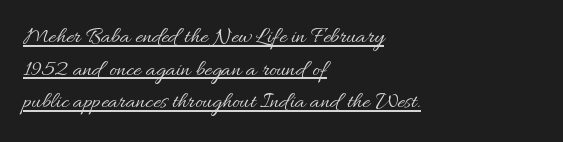
Q: Is the text bold? A: No.
Q: Is the text italic (slanted)? A: Yes.
Q: Is the text underlined? A: Yes.
Q: How is the paragraph aligned? A: Left-aligned.
Q: Is the spacing between letters normal or unusually wide? A: Normal.
Q: Is the spacing between lines tight, normal or loose? A: Normal.
